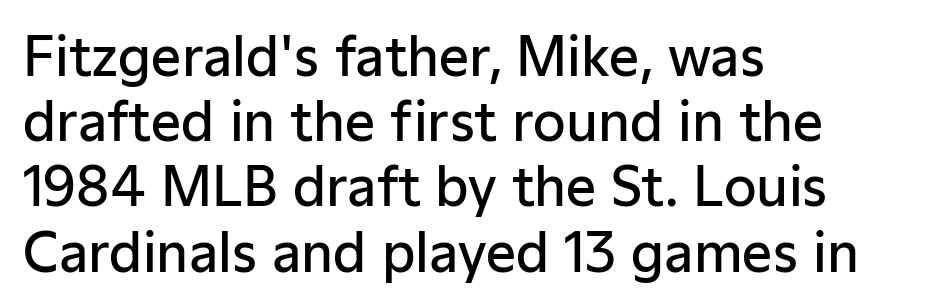
{"serif": "no", "italic": "no", "bold": "semi", "weight": "semibold", "width": "normal", "stroke_contrast": "low", "x_height": "medium", "monospaced": "no", "underline": "no", "align": "left", "line_spacing_ratio": 1.23, "letter_spacing": "normal", "letter_spacing_em": 0.0, "glyph_px": 53}
